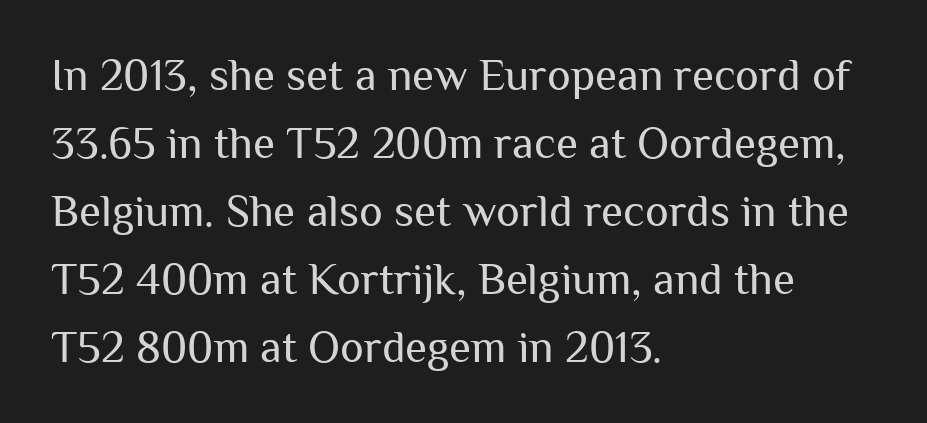
{"serif": "no", "italic": "no", "bold": "no", "weight": "regular", "width": "normal", "stroke_contrast": "medium", "x_height": "medium", "monospaced": "no", "underline": "no", "align": "left", "line_spacing": "normal", "line_spacing_ratio": 1.51, "letter_spacing": "normal", "letter_spacing_em": 0.0, "glyph_px": 45}
